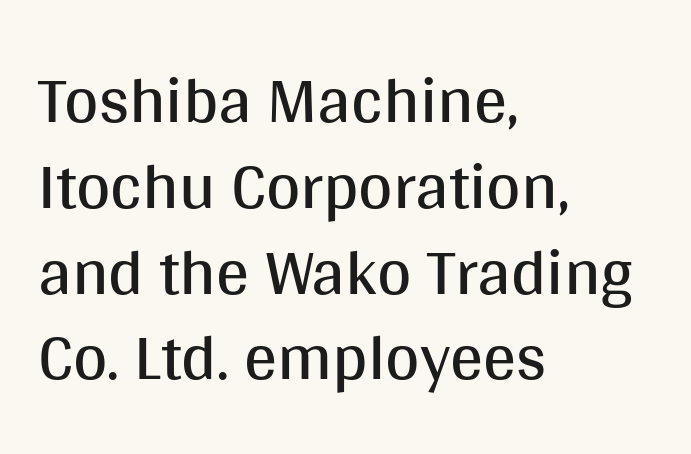
The letters carry no serifs — their stems end cleanly without finishing strokes. The vertical gap from one line to the next is medium. The rendering anchors every line to the left-hand side. The strip under each line holds only bare page. Ordinary non-slanted type is in use.
